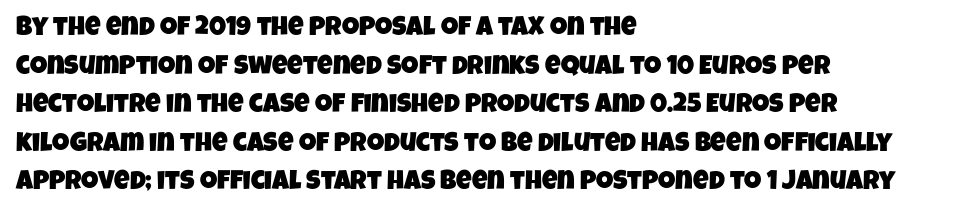
The image shows 27 px text type; set left-aligned, normal line spacing (1.43x), normal letter spacing, not underlined.
